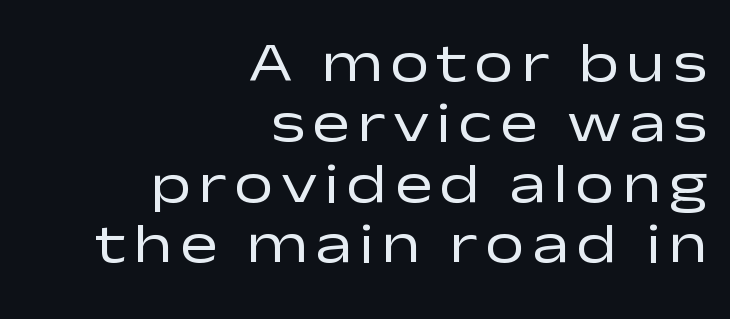
The image shows 56 px regular-weight, wide sans-serif type, upright; set right-aligned, tight line spacing (1.08x), not underlined; low stroke contrast and a medium x-height.
